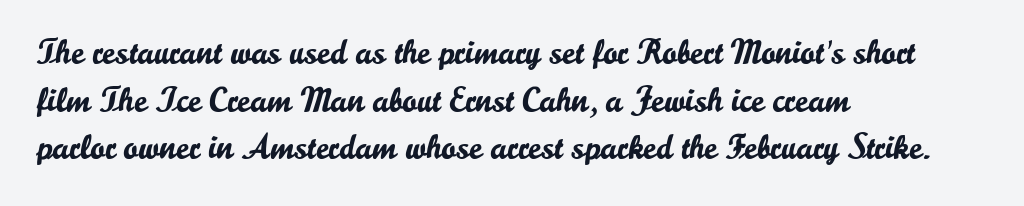
The image shows 35 px sans-serif type; set left-aligned, normal line spacing (1.36x), normal letter spacing, not underlined; low stroke contrast and a small x-height.
